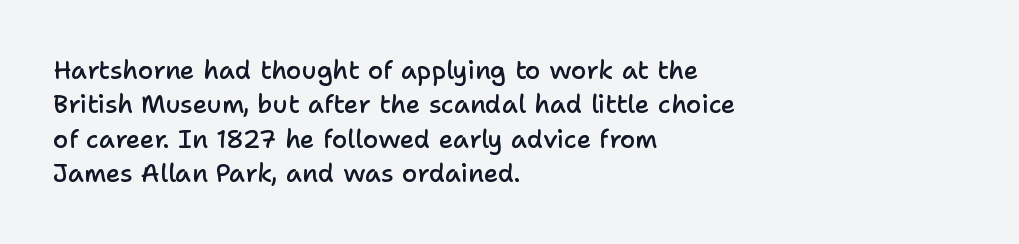
The image shows 25 px text type, upright; set left-aligned, normal line spacing (1.38x), normal letter spacing, not underlined.
